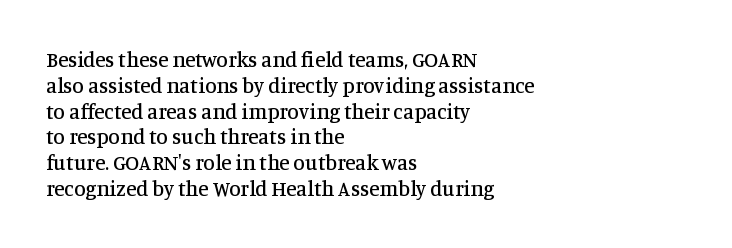
{"italic": "no", "underline": "no", "align": "left", "line_spacing_ratio": 1.23, "letter_spacing": "normal", "letter_spacing_em": 0.0, "glyph_px": 21}
